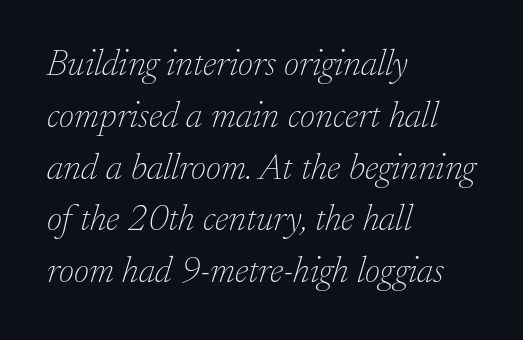
{"serif": "yes", "italic": "yes", "lean": "right", "slant_degrees": 17, "bold": "no", "weight": "thin", "width": "normal", "stroke_contrast": "low", "x_height": "small", "monospaced": "no", "underline": "no", "align": "left", "line_spacing": "normal", "line_spacing_ratio": 1.4, "letter_spacing": "normal", "letter_spacing_em": 0.0, "glyph_px": 37}
